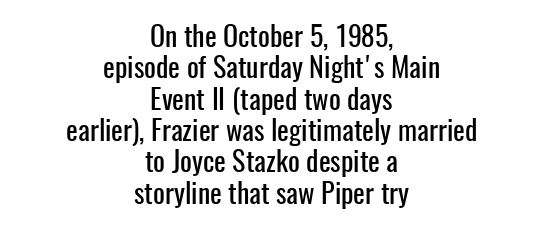
{"serif": "no", "italic": "no", "width": "condensed", "stroke_contrast": "low", "x_height": "medium", "monospaced": "no", "underline": "no", "align": "center", "line_spacing": "tight", "line_spacing_ratio": 1.12, "letter_spacing": "normal", "letter_spacing_em": 0.0, "glyph_px": 28}
